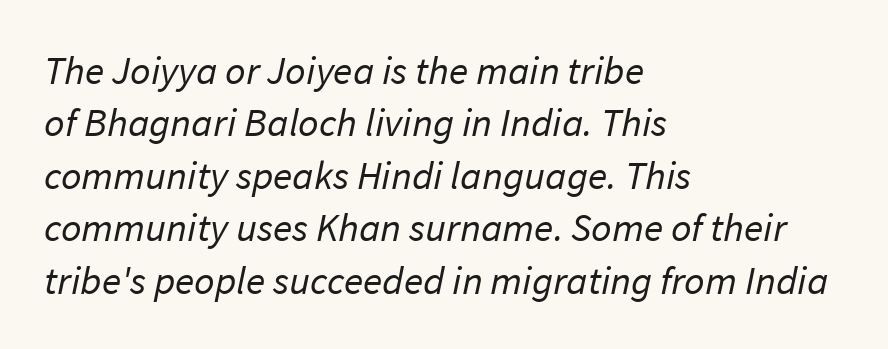
The area under the type is left untouched. Students, observe: this is what conventionally led text looks like. Weight: in the light-to-regular range. These lines are rendered in a variable-pitch font.
